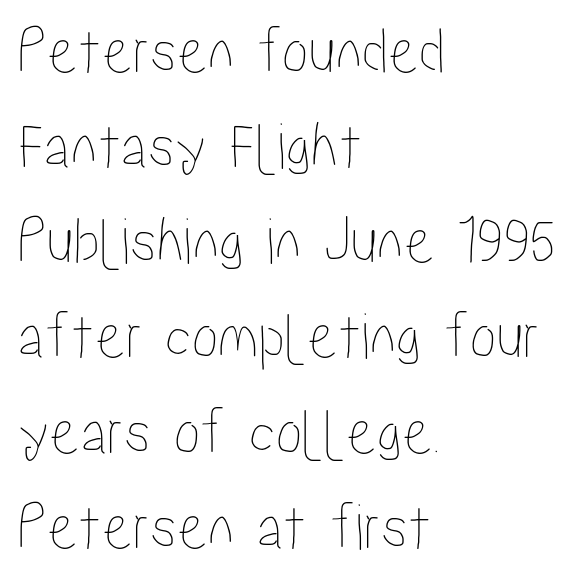
The image shows 67 px condensed type, upright; set left-aligned, normal line spacing (1.42x), normal letter spacing, not underlined; low stroke contrast and a medium x-height.
